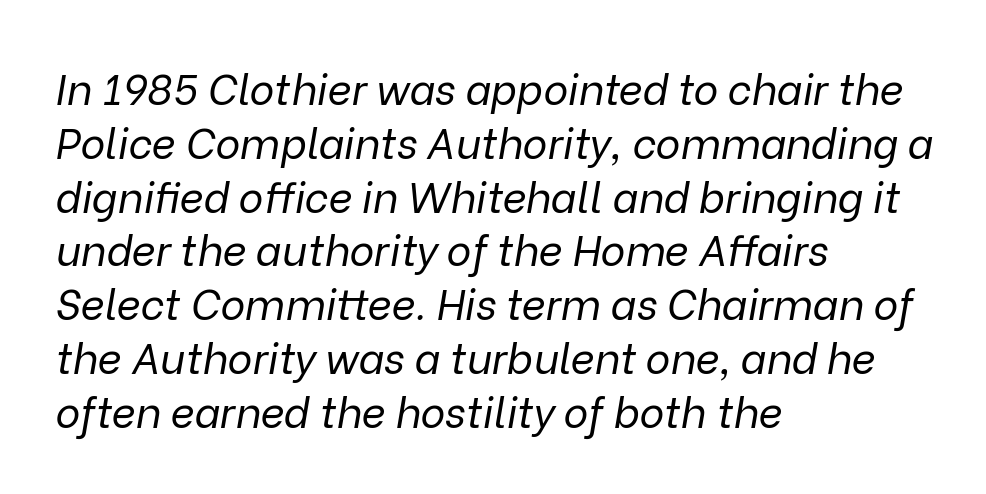
The image shows 42 px regular-weight type, italic (leaning right); set left-aligned, normal line spacing (1.28x), normal letter spacing, not underlined; low stroke contrast and a medium x-height.
